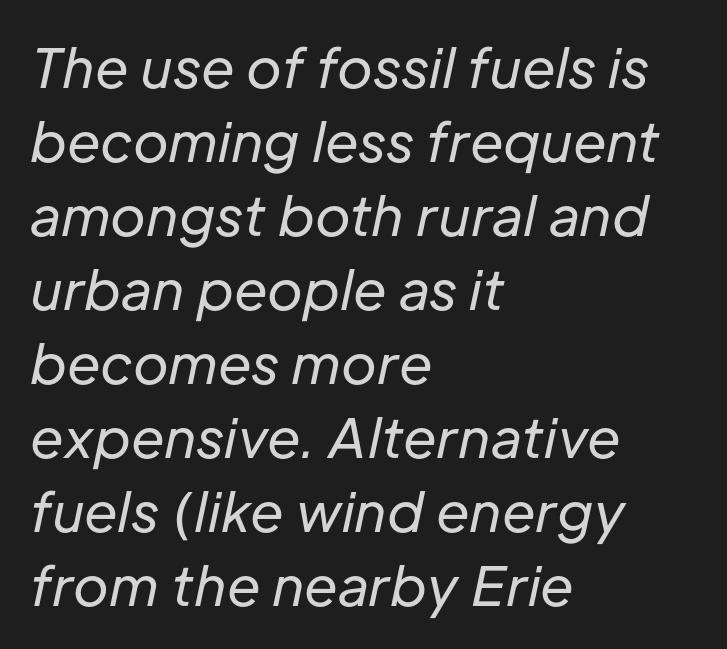
The glyphs look as if they've been sheared to an angle. Look at the tracking — it's just the regular setting, nothing added. Layout note: lines flush left. The gap between lines stays unmarked.
